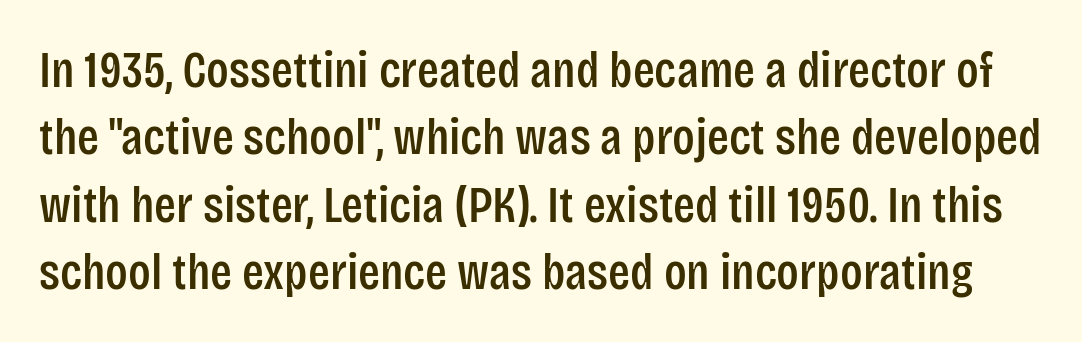
{"serif": "no", "italic": "no", "width": "condensed", "stroke_contrast": "low", "x_height": "large", "monospaced": "no", "underline": "no", "line_spacing": "normal", "line_spacing_ratio": 1.32, "letter_spacing": "normal", "letter_spacing_em": 0.0, "glyph_px": 51}
